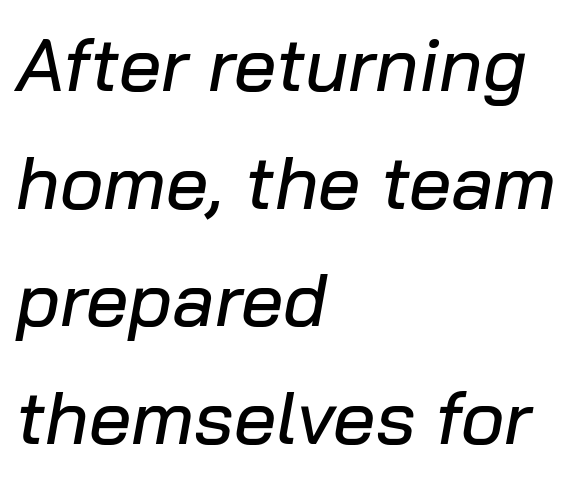
Q: Is the text italic (slanted)? A: Yes, it leans right by about 10 degrees.
Q: Is the text underlined? A: No.
Q: How is the paragraph aligned? A: Left-aligned.
Q: Is the spacing between letters normal or unusually wide? A: Normal.
Q: Is the spacing between lines tight, normal or loose? A: Normal.
Q: Width (condensed, normal, or wide)? A: Normal.
Q: Stroke contrast? A: Low.
Q: x-height? A: Medium.
Q: Monospaced? A: No.
